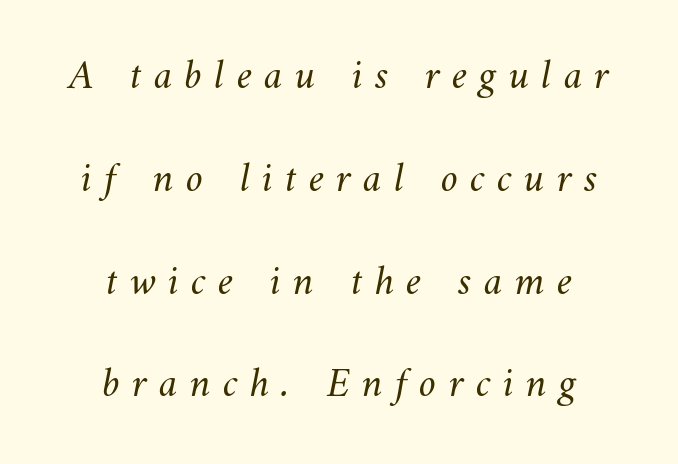
{"bold": "no", "weight": "light", "width": "normal", "stroke_contrast": "medium", "x_height": "small", "monospaced": "no", "underline": "no", "align": "center", "line_spacing": "loose", "line_spacing_ratio": 2.39, "letter_spacing": "wide", "letter_spacing_em": 0.28, "glyph_px": 43}
